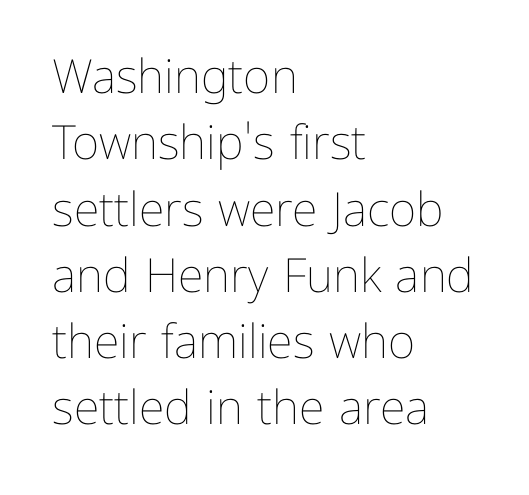
{"italic": "no", "bold": "no", "weight": "thin", "width": "normal", "stroke_contrast": "low", "x_height": "medium", "monospaced": "no", "underline": "no", "align": "left", "line_spacing": "normal", "line_spacing_ratio": 1.41, "letter_spacing": "normal", "letter_spacing_em": 0.0, "glyph_px": 47}
